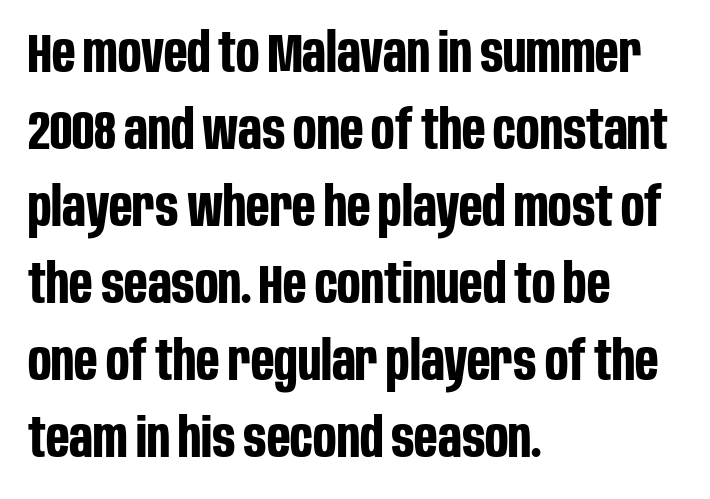
If you drew a ruler down the left edge, every line would touch it. The letterforms sit shoulder to shoulder at normal distance. Character widths vary here, with narrow letters taking less room than wide ones. Successive baselines arrive at the customary interval.
